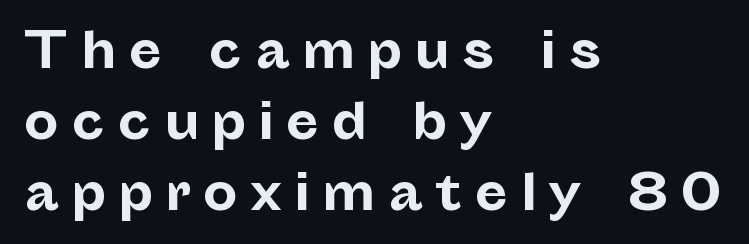
{"serif": "no", "italic": "no", "bold": "yes", "weight": "bold", "width": "normal", "stroke_contrast": "low", "x_height": "medium", "monospaced": "no", "underline": "no", "align": "left", "line_spacing": "normal", "line_spacing_ratio": 1.45, "letter_spacing": "wide", "letter_spacing_em": 0.25, "glyph_px": 49}
